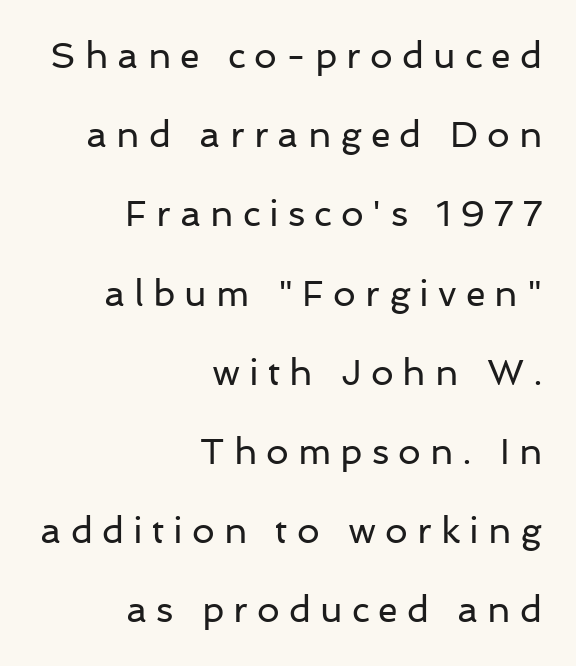
Q: Is the text bold? A: No.
Q: Is the text italic (slanted)? A: No, it is upright.
Q: Is the typeface a serif or a sans-serif typeface? A: Sans-serif.
Q: Is the text underlined? A: No.
Q: How is the paragraph aligned? A: Right-aligned.
Q: Is the spacing between letters normal or unusually wide? A: Unusually wide.
Q: Is the spacing between lines tight, normal or loose? A: Loose.
Q: Width (condensed, normal, or wide)? A: Normal.
Q: Stroke contrast? A: Low.
Q: x-height? A: Medium.
Q: Monospaced? A: No.
